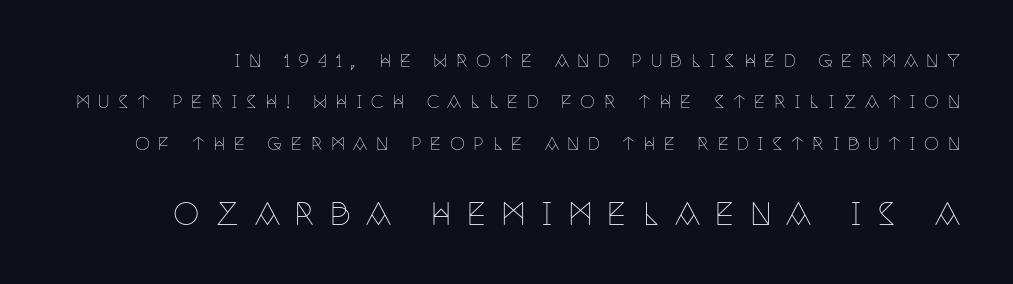
Q: Is the text bold? A: No.
Q: Is the text italic (slanted)? A: No, it is upright.
Q: Is the typeface a serif or a sans-serif typeface? A: Serif.
Q: Is the text underlined? A: No.
Q: Is the spacing between letters normal or unusually wide? A: Unusually wide.
Q: Is the spacing between lines tight, normal or loose? A: Loose.
Q: Which block of text is set in a larger size, the first (top) or the second (bottom)? A: The second (bottom) one.
Q: Width (condensed, normal, or wide)? A: Condensed.
Q: Stroke contrast? A: Low.
Q: x-height? A: Large.
Q: Monospaced? A: No.
